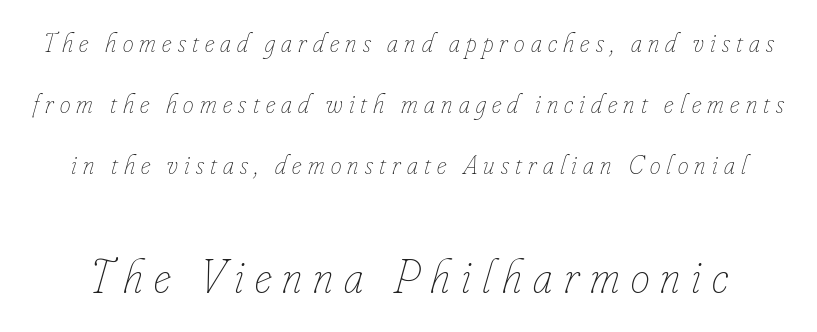
{"italic": "yes", "lean": "right", "slant_degrees": 16, "bold": "no", "weight": "thin", "width": "condensed", "stroke_contrast": "low", "x_height": "small", "monospaced": "no", "underline": "no", "line_spacing": "loose", "line_spacing_ratio": 2.26, "letter_spacing": "wide", "letter_spacing_em": 0.23, "larger_block": "second", "size_ratio": 1.78, "glyph_px": 48}
